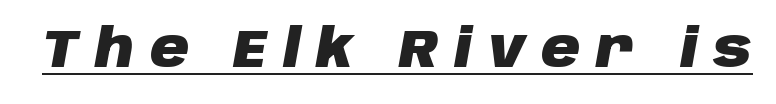
The image shows 54 px heavy type, italic (leaning right); set unusually wide letter spacing (+0.29 em), underlined; low stroke contrast and a large x-height.
